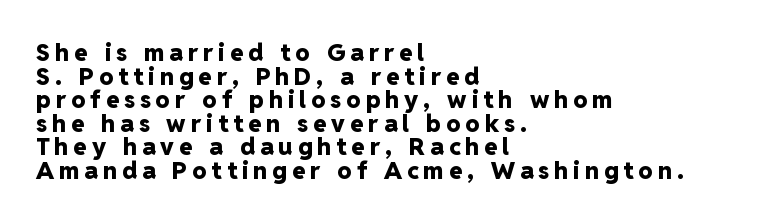
{"italic": "no", "bold": "yes", "underline": "no", "align": "left", "line_spacing": "tight", "line_spacing_ratio": 0.98, "letter_spacing": "wide", "letter_spacing_em": 0.21, "glyph_px": 24}
